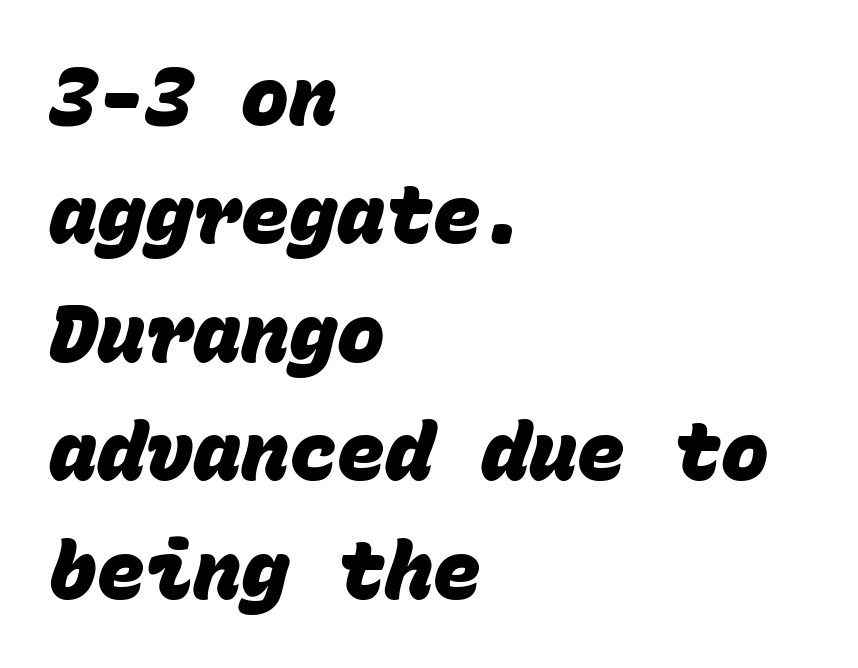
{"serif": "no", "bold": "yes", "weight": "heavy", "width": "normal", "stroke_contrast": "low", "x_height": "large", "monospaced": "yes", "underline": "no", "align": "left", "line_spacing": "normal", "line_spacing_ratio": 1.48, "letter_spacing": "normal", "letter_spacing_em": 0.0, "glyph_px": 80}
